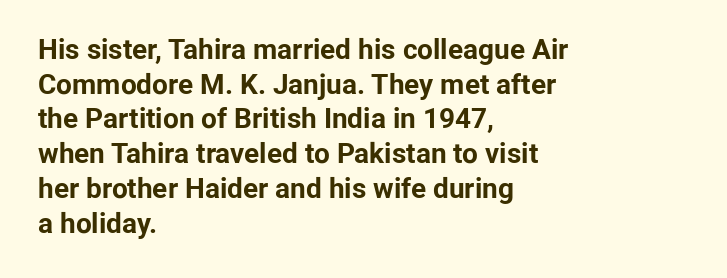
Spacing verdict: proportional, widths tailored to each character. The face used here has the dense, thick strokes of a bold. Posture: upright roman. Type without underlining. Students, note that the glyphs here touch the page at normal intervals. The text was rendered using a sans face with plain stroke endings.
